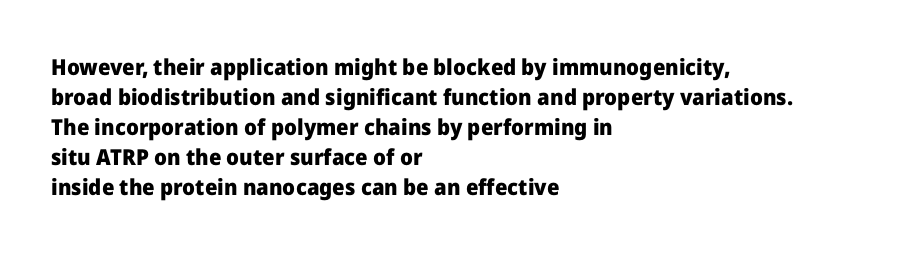
Q: Is the text bold? A: Yes.
Q: Is the text italic (slanted)? A: No, it is upright.
Q: Is the text underlined? A: No.
Q: How is the paragraph aligned? A: Left-aligned.
Q: Is the spacing between letters normal or unusually wide? A: Normal.
Q: Is the spacing between lines tight, normal or loose? A: Normal.
